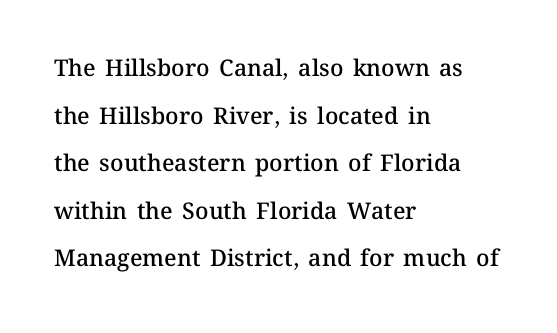
{"italic": "no", "bold": "semi", "underline": "no", "align": "left", "line_spacing": "loose", "line_spacing_ratio": 2.07, "letter_spacing": "normal", "letter_spacing_em": 0.0, "glyph_px": 23}
